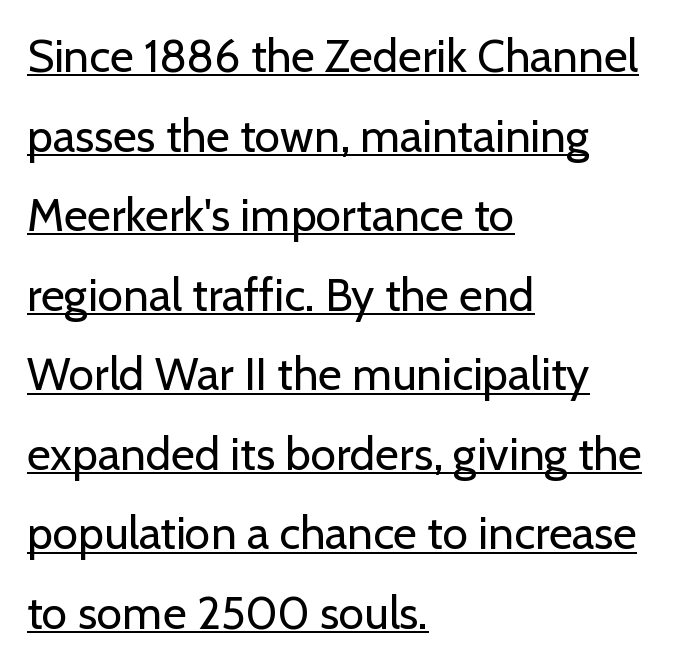
Q: Is the text bold? A: No.
Q: Is the text italic (slanted)? A: No, it is upright.
Q: Is the typeface a serif or a sans-serif typeface? A: Sans-serif.
Q: Is the text underlined? A: Yes.
Q: How is the paragraph aligned? A: Left-aligned.
Q: Is the spacing between letters normal or unusually wide? A: Normal.
Q: Width (condensed, normal, or wide)? A: Normal.
Q: Stroke contrast? A: Low.
Q: x-height? A: Medium.
Q: Monospaced? A: No.
